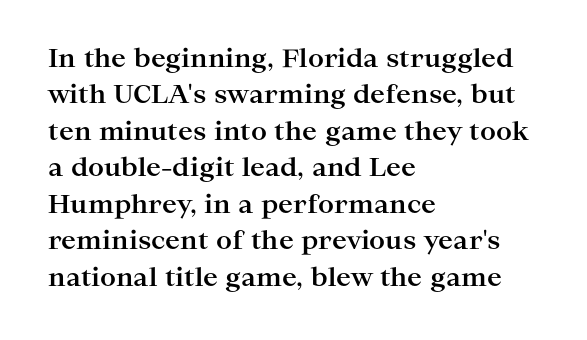
Q: Is the text bold? A: Yes.
Q: Is the text italic (slanted)? A: No, it is upright.
Q: Is the text underlined? A: No.
Q: How is the paragraph aligned? A: Left-aligned.
Q: Is the spacing between letters normal or unusually wide? A: Normal.
Q: Is the spacing between lines tight, normal or loose? A: Normal.
